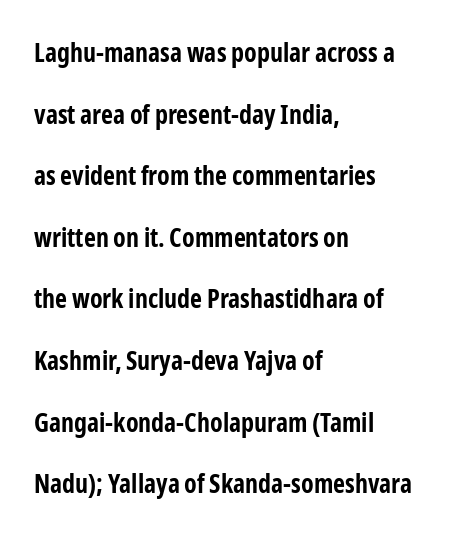
Plain, unruled lines of type. Caption: standard tracking, unaltered. The typography opts for an upright posture over an oblique one. Successive baselines arrive slowly, with a big drop between each. Caption: bold face, heavy strokes. Layout note: lines flush left.
